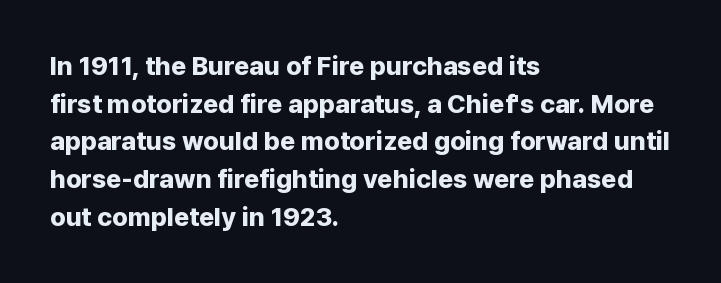
{"italic": "no", "bold": "yes", "underline": "no", "align": "left", "line_spacing": "normal", "line_spacing_ratio": 1.45, "letter_spacing": "normal", "letter_spacing_em": 0.0, "glyph_px": 26}
